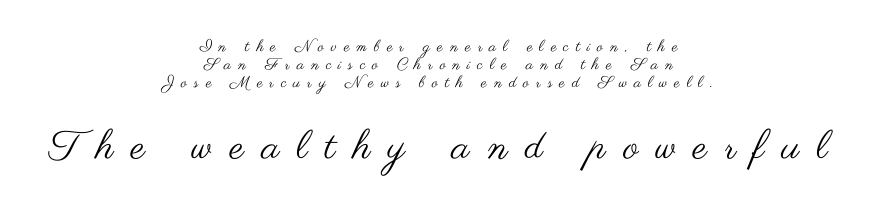
Q: Is the text bold? A: No.
Q: Is the text italic (slanted)? A: Yes.
Q: Is the typeface a serif or a sans-serif typeface? A: Sans-serif.
Q: Is the text underlined? A: No.
Q: How is the paragraph aligned? A: Centered.
Q: Is the spacing between letters normal or unusually wide? A: Unusually wide.
Q: Is the spacing between lines tight, normal or loose? A: Tight.
Q: Which block of text is set in a larger size, the first (top) or the second (bottom)? A: The second (bottom) one.
Q: Width (condensed, normal, or wide)? A: Wide.
Q: Stroke contrast? A: Medium.
Q: x-height? A: Small.
Q: Monospaced? A: No.
